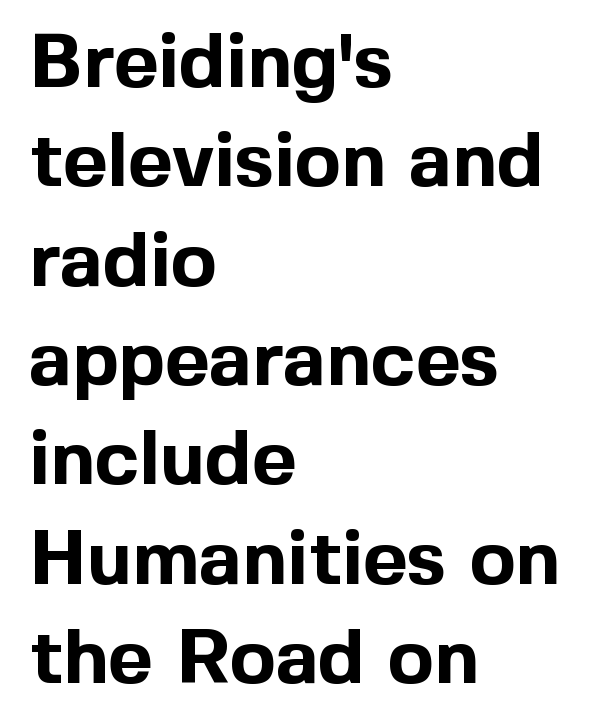
The image shows 77 px bold sans-serif type, upright; set left-aligned, normal line spacing (1.29x), normal letter spacing, not underlined; a medium x-height.
